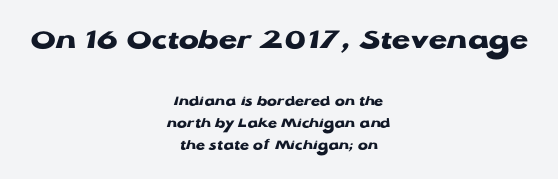
Q: Is the text bold? A: Yes.
Q: Is the text italic (slanted)? A: No, it is upright.
Q: Is the typeface a serif or a sans-serif typeface? A: Sans-serif.
Q: Is the text underlined? A: No.
Q: How is the paragraph aligned? A: Centered.
Q: Is the spacing between letters normal or unusually wide? A: Normal.
Q: Is the spacing between lines tight, normal or loose? A: Normal.
Q: Which block of text is set in a larger size, the first (top) or the second (bottom)? A: The first (top) one.
Q: Width (condensed, normal, or wide)? A: Wide.
Q: Stroke contrast? A: Low.
Q: x-height? A: Medium.
Q: Monospaced? A: No.
